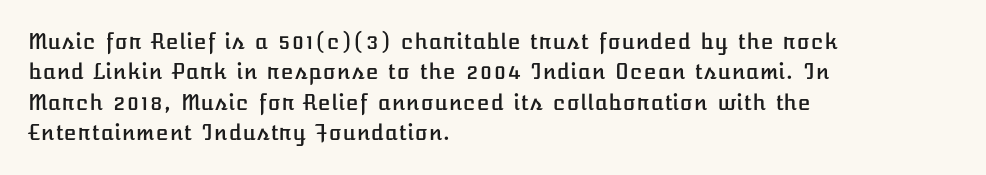
The image shows 21 px text type, upright; set left-aligned, normal line spacing (1.45x), normal letter spacing, not underlined.
